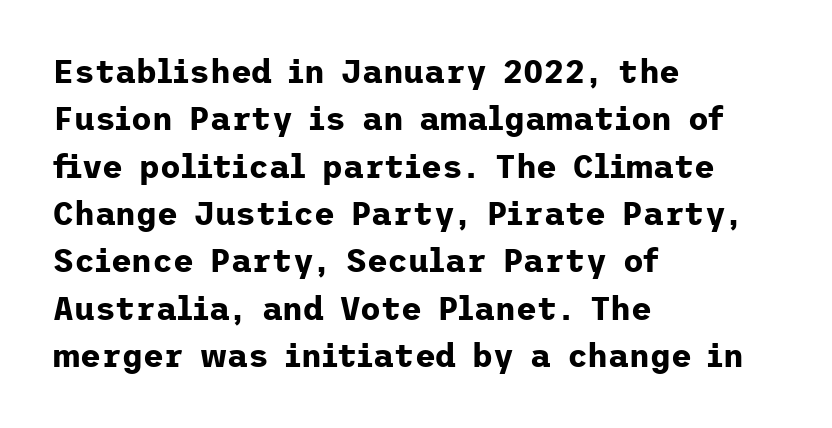
The image shows 32 px bold sans-serif type, upright; set left-aligned, normal line spacing (1.48x), normal letter spacing, not underlined; low stroke contrast and a medium x-height.
